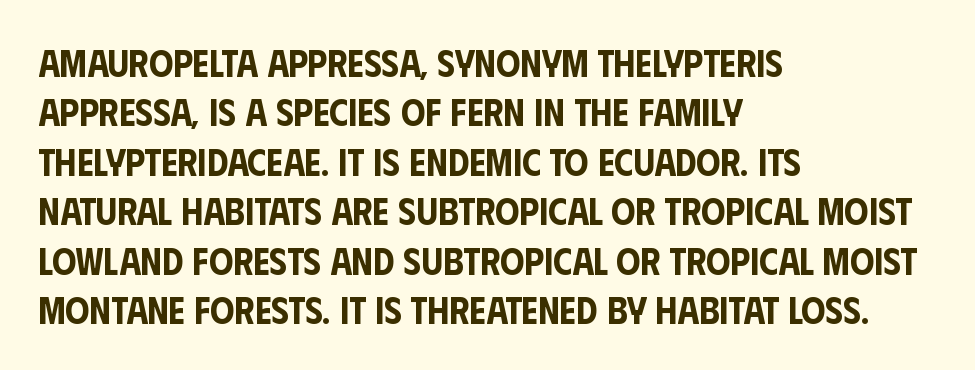
The image shows 38 px condensed sans-serif type, upright; set left-aligned, normal line spacing (1.3x), normal letter spacing, not underlined; low stroke contrast and a large x-height.
